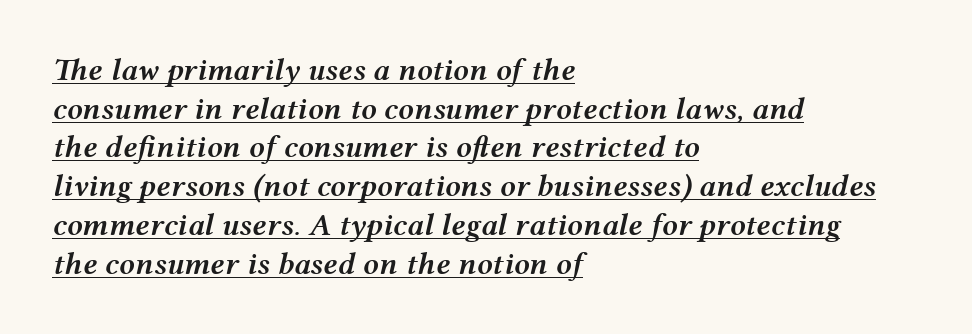
You could not count columns in this text — the font is proportionally spaced. Students, this is semibold: more ink than regular, less than bold. This sample carries an underscore along the baseline area. Every row of glyphs begins at an identical x-position on the left. Each new line begins a customary step beneath the previous one.
